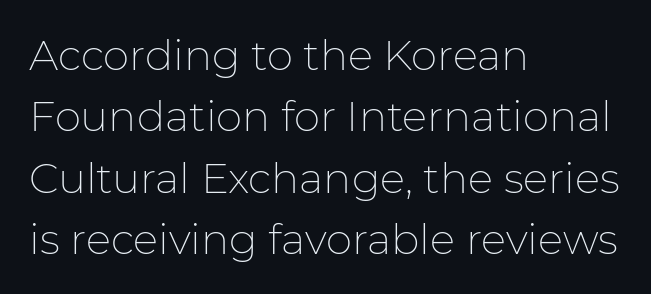
The image shows 42 px thin sans-serif type, upright; set left-aligned, normal line spacing (1.46x), normal letter spacing, not underlined; low stroke contrast and a medium x-height.
